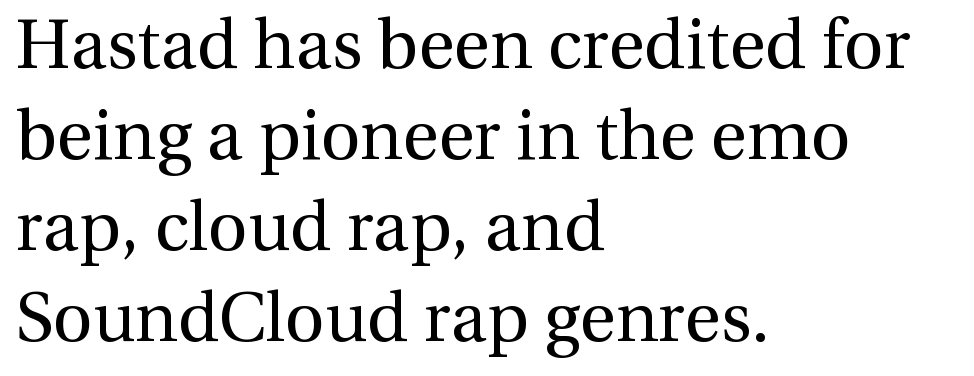
Q: Is the text bold? A: No.
Q: Is the text italic (slanted)? A: No, it is upright.
Q: Is the typeface a serif or a sans-serif typeface? A: Serif.
Q: Is the text underlined? A: No.
Q: How is the paragraph aligned? A: Left-aligned.
Q: Is the spacing between letters normal or unusually wide? A: Normal.
Q: Is the spacing between lines tight, normal or loose? A: Normal.
Q: Width (condensed, normal, or wide)? A: Normal.
Q: x-height? A: Medium.
Q: Monospaced? A: No.
